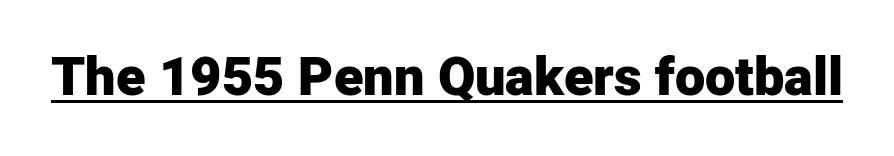
The image shows 54 px heavy sans-serif type, upright; set normal letter spacing, underlined; low stroke contrast and a medium x-height.
